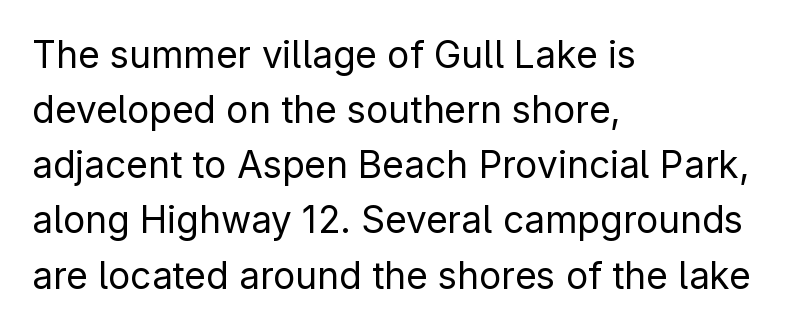
Counters stay open thanks to moderate or lighter strokes. Observe the absence of serifs on each vertical stroke in this sample. Rendered with straight, roman letterforms. The compositor pushed each line to the left boundary.
